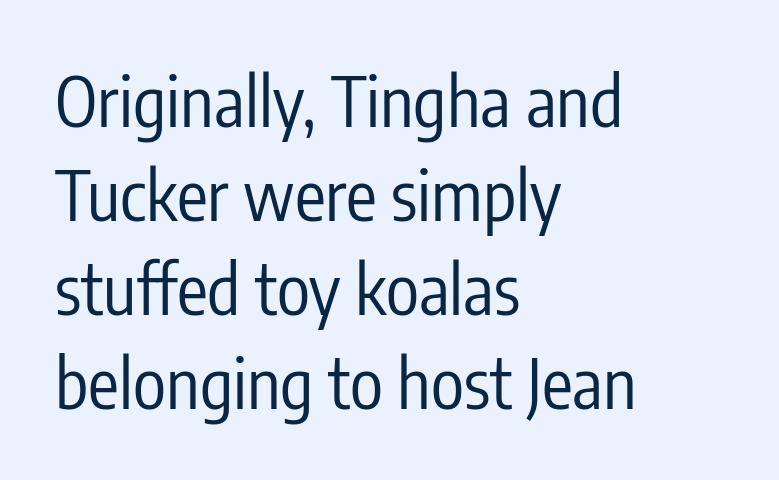
Caption: standard tracking, unaltered. Varying glyph widths throughout — classic text-font behaviour. The glyphs in this specimen are sans serif. Ascenders rise straight up at ninety degrees. Compared with a typical body face, this is equally light or lighter still.
